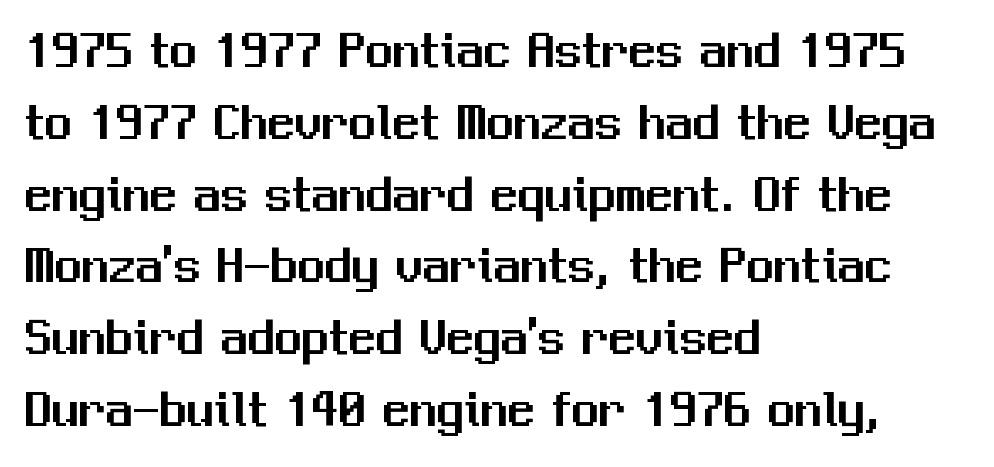
{"serif": "no", "italic": "no", "width": "normal", "stroke_contrast": "medium", "x_height": "medium", "monospaced": "no", "underline": "no", "align": "left", "line_spacing": "normal", "line_spacing_ratio": 1.33, "letter_spacing": "normal", "letter_spacing_em": 0.0, "glyph_px": 54}
